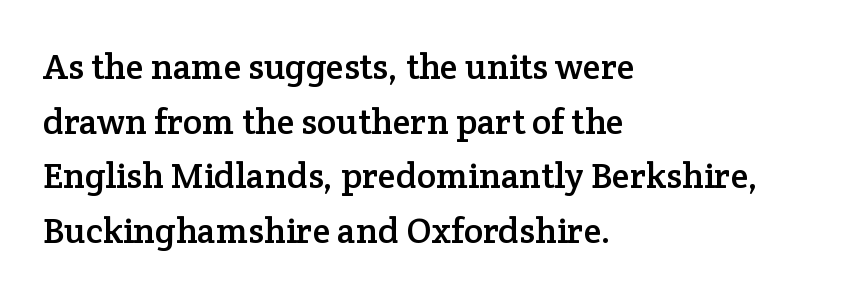
The image shows 36 px serif type, upright; set left-aligned, normal line spacing (1.52x), normal letter spacing, not underlined; low stroke contrast and a medium x-height.
